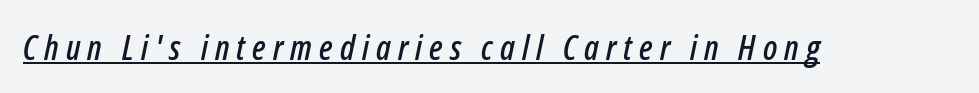
These lines have a slow, spaced-out rhythm from letter to letter. Would a proofreader flag this as italicized? Yes. Note the varied advance widths — an 'i' is clearly narrower than an 'm'. Has an underline been added? It has.
